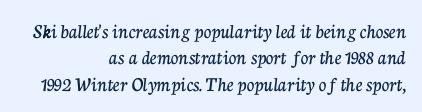
{"underline": "no", "align": "right", "line_spacing": "normal", "line_spacing_ratio": 1.26, "letter_spacing": "normal", "letter_spacing_em": 0.0, "glyph_px": 21}
